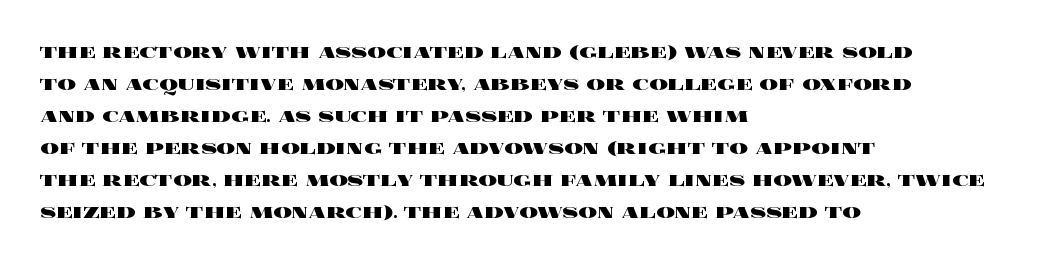
The image shows 23 px bold type, upright; set left-aligned, normal line spacing (1.39x), normal letter spacing, not underlined.
